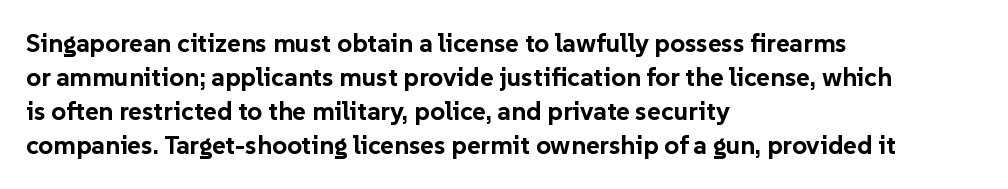
The image shows 26 px bold type, upright; set left-aligned, normal line spacing (1.31x), normal letter spacing, not underlined.
